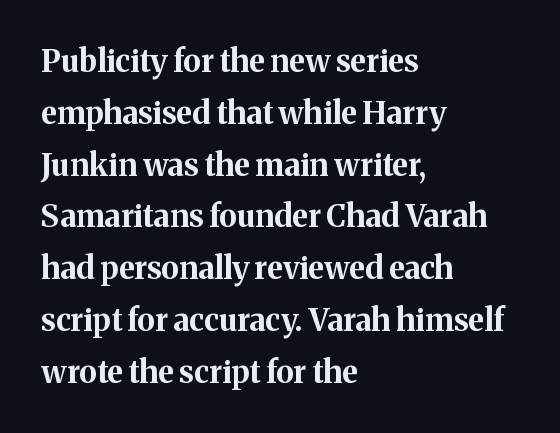
The image shows 31 px bold serif type, upright; set left-aligned, normal line spacing (1.67x), normal letter spacing, not underlined; medium stroke contrast and a medium x-height.
